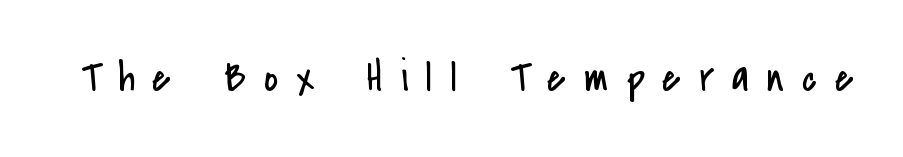
Q: Is the text bold? A: No.
Q: Is the text italic (slanted)? A: No, it is upright.
Q: Is the typeface a serif or a sans-serif typeface? A: Sans-serif.
Q: Is the text underlined? A: No.
Q: Is the spacing between letters normal or unusually wide? A: Unusually wide.
Q: Width (condensed, normal, or wide)? A: Condensed.
Q: Stroke contrast? A: Low.
Q: x-height? A: Small.
Q: Monospaced? A: No.
